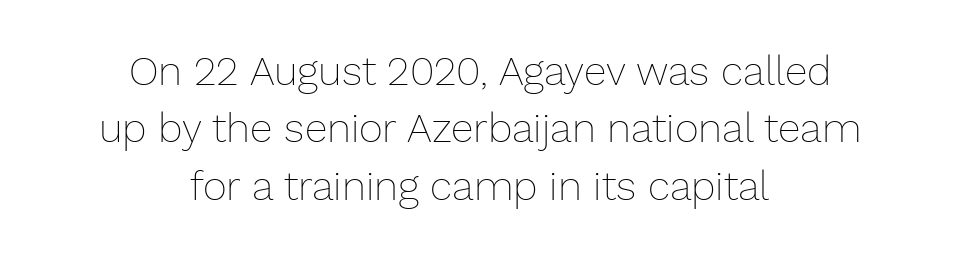
{"italic": "no", "bold": "no", "weight": "thin", "width": "normal", "stroke_contrast": "low", "x_height": "medium", "monospaced": "no", "underline": "no", "align": "center", "line_spacing": "normal", "line_spacing_ratio": 1.4, "letter_spacing": "normal", "letter_spacing_em": 0.0, "glyph_px": 41}
